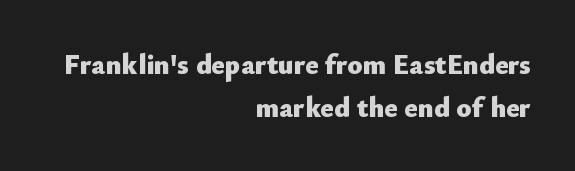
{"serif": "no", "italic": "no", "bold": "yes", "weight": "heavy", "width": "normal", "stroke_contrast": "low", "x_height": "small", "monospaced": "no", "underline": "no", "align": "right", "line_spacing": "normal", "line_spacing_ratio": 1.55, "letter_spacing": "normal", "letter_spacing_em": 0.0, "glyph_px": 28}
